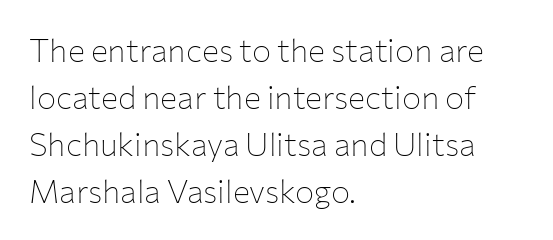
{"serif": "no", "italic": "no", "bold": "no", "weight": "thin", "width": "normal", "stroke_contrast": "low", "x_height": "medium", "monospaced": "no", "underline": "no", "align": "left", "line_spacing": "normal", "line_spacing_ratio": 1.47, "letter_spacing": "normal", "letter_spacing_em": 0.0, "glyph_px": 32}
